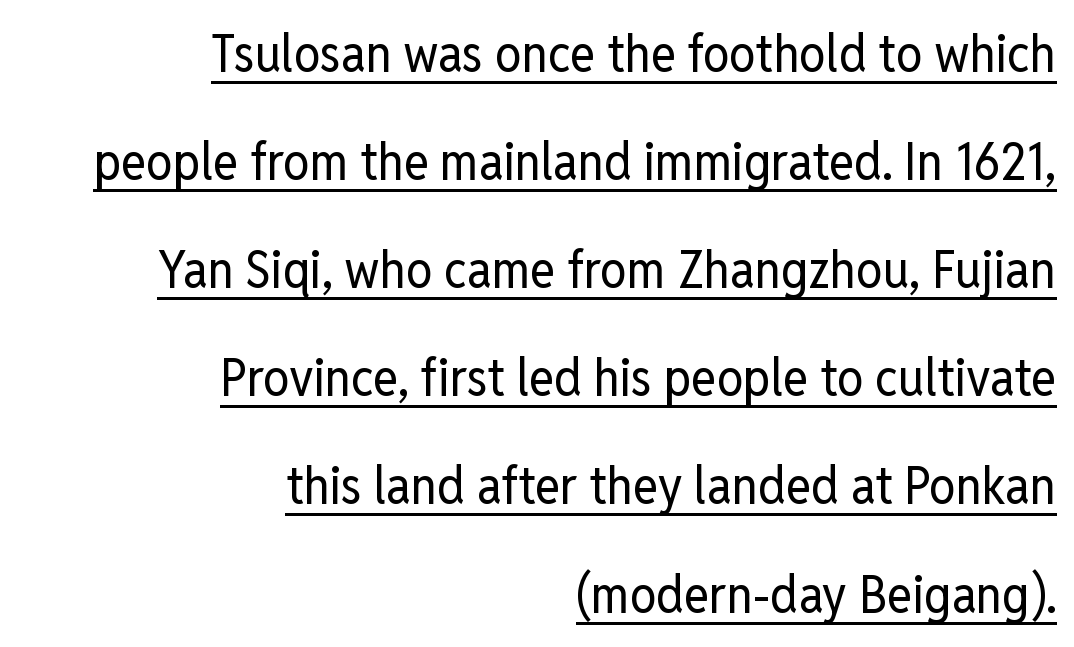
Underlining? Definitely there. The compositor pushed each line to the right boundary. These lines are composed in type without serifs. Words appear dense and cohesive because spacing is normal. Widely set lines give the paragraph a tall, airy silhouette.
